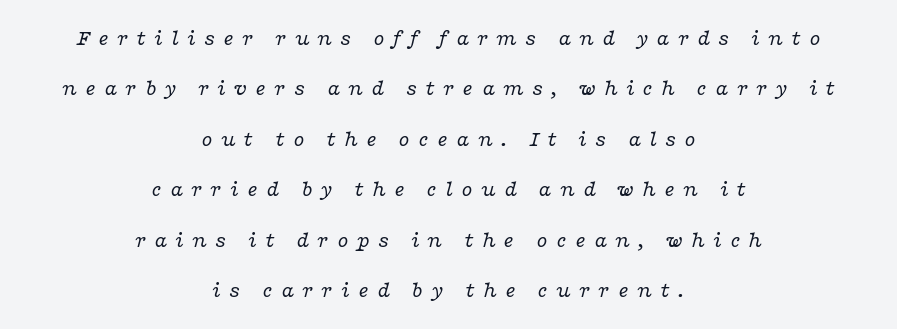
Q: Is the text bold? A: No.
Q: Is the text italic (slanted)? A: Yes, it leans right by about 16 degrees.
Q: Is the text underlined? A: No.
Q: How is the paragraph aligned? A: Centered.
Q: Is the spacing between letters normal or unusually wide? A: Unusually wide.
Q: Is the spacing between lines tight, normal or loose? A: Loose.
